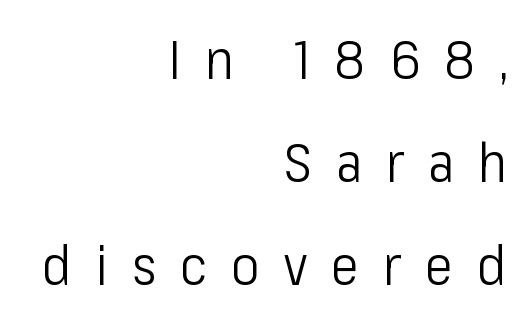
The image shows 54 px light, condensed sans-serif type, upright; set right-aligned, loose line spacing (1.91x), unusually wide letter spacing (+0.44 em), not underlined; low stroke contrast and a medium x-height.
